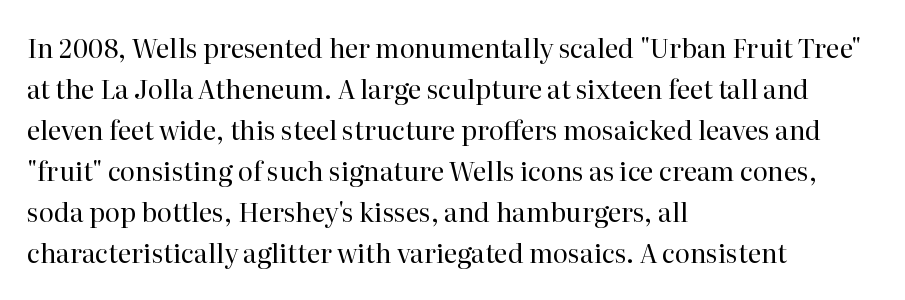
The words here are not underlined. Unbolded letterforms with no extra heft. Quick note: interline space is typical. These lines stack with their left ends in a neat column. Ordinary non-slanted type is in use. Here the glyphs are tracked normally, forming tight word shapes.
